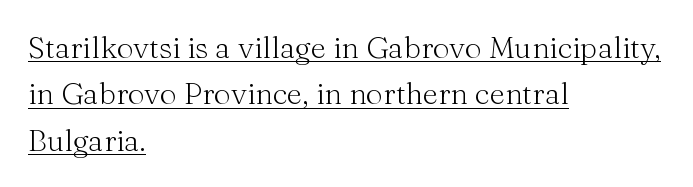
{"serif": "yes", "italic": "no", "bold": "no", "weight": "light", "width": "normal", "stroke_contrast": "medium", "x_height": "medium", "monospaced": "no", "underline": "yes", "align": "left", "line_spacing": "normal", "line_spacing_ratio": 1.55, "letter_spacing": "normal", "letter_spacing_em": 0.0, "glyph_px": 30}
